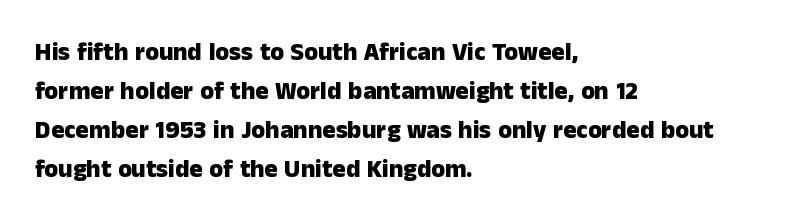
The image shows 25 px bold type, upright; set left-aligned, normal line spacing (1.56x), normal letter spacing, not underlined.
